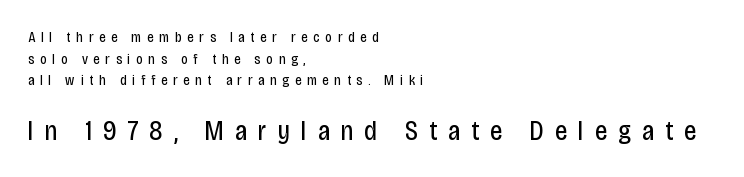
Q: Is the text bold? A: No.
Q: Is the text italic (slanted)? A: No, it is upright.
Q: Is the text underlined? A: No.
Q: How is the paragraph aligned? A: Left-aligned.
Q: Is the spacing between letters normal or unusually wide? A: Unusually wide.
Q: Is the spacing between lines tight, normal or loose? A: Normal.
Q: Which block of text is set in a larger size, the first (top) or the second (bottom)? A: The second (bottom) one.
